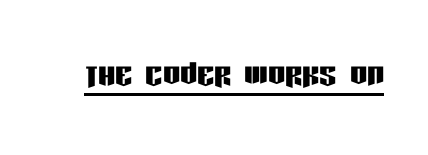
Do the characters align in a grid? No, the font is proportional. Every character sits straight up, as roman type does. The letters carry no serifs — their stems end cleanly without finishing strokes. This sample carries an underscore along the baseline area.
